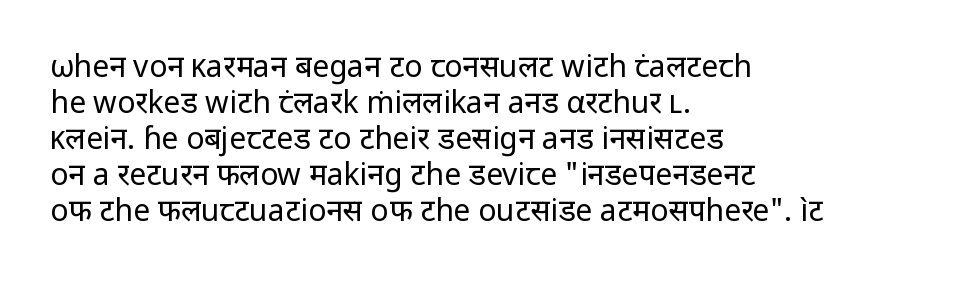
A roman cut, with each character standing at attention. Quick note: underline off. Nothing sits at the stroke ends, so this counts as sans-serif. Note the varied advance widths — an 'i' is clearly narrower than an 'm'. Heft: none added — not bold. If you drew a ruler down the left edge, every line would touch it.
